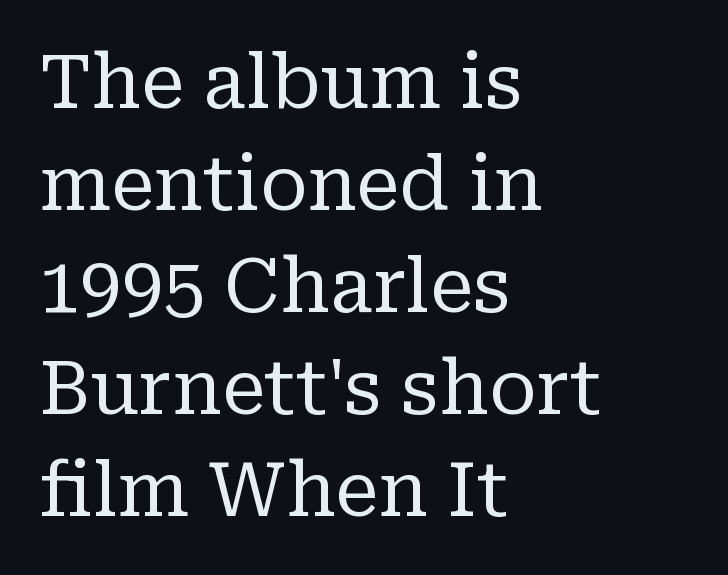
Q: Is the text bold? A: No.
Q: Is the text italic (slanted)? A: No, it is upright.
Q: Is the typeface a serif or a sans-serif typeface? A: Serif.
Q: Is the text underlined? A: No.
Q: How is the paragraph aligned? A: Left-aligned.
Q: Is the spacing between letters normal or unusually wide? A: Normal.
Q: Is the spacing between lines tight, normal or loose? A: Normal.
Q: Width (condensed, normal, or wide)? A: Normal.
Q: Stroke contrast? A: Low.
Q: x-height? A: Medium.
Q: Monospaced? A: No.
